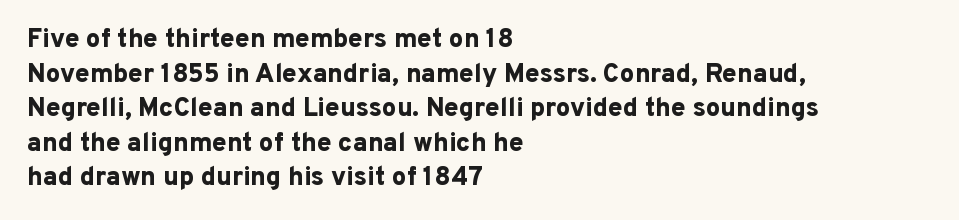
{"italic": "no", "bold": "yes", "underline": "no", "align": "left", "line_spacing": "normal", "line_spacing_ratio": 1.33, "letter_spacing": "normal", "letter_spacing_em": 0.0, "glyph_px": 26}
